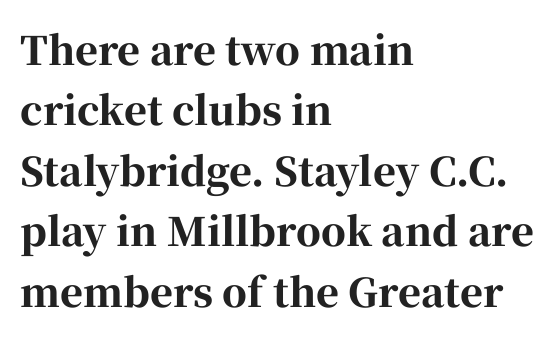
The passage shown is typeset with a serif family. Do the characters align in a grid? No, the font is proportional. If you drew a ruler down the left edge, every line would touch it. Just letters on the line, the space beneath them empty. The passage shown is emphatically bold. Tall strokes in this sample are plumb rather than angled.
